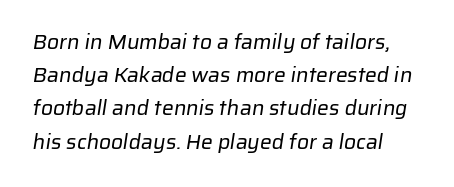
{"bold": "no", "underline": "no", "line_spacing": "normal", "line_spacing_ratio": 1.58, "letter_spacing": "normal", "letter_spacing_em": 0.0, "glyph_px": 21}
